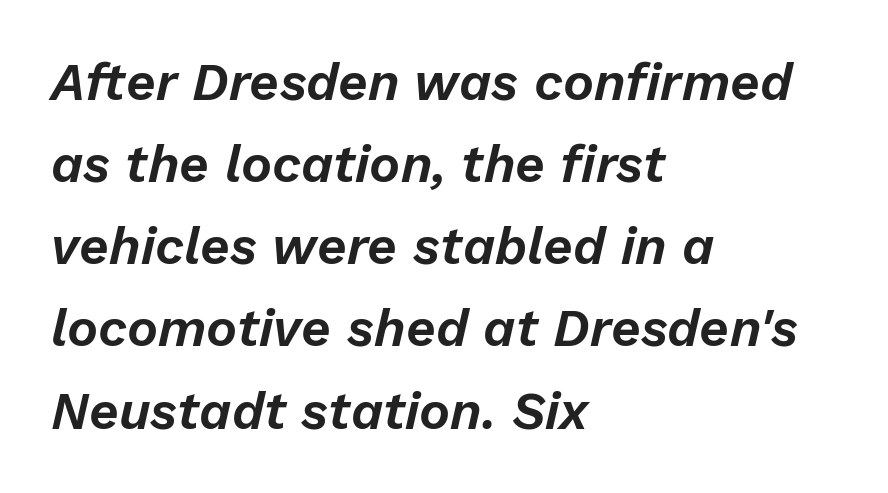
Q: Is the text italic (slanted)? A: Yes, it leans right by about 13 degrees.
Q: Is the text underlined? A: No.
Q: How is the paragraph aligned? A: Left-aligned.
Q: Is the spacing between letters normal or unusually wide? A: Normal.
Q: Is the spacing between lines tight, normal or loose? A: Normal.
Q: Width (condensed, normal, or wide)? A: Normal.
Q: Stroke contrast? A: Low.
Q: x-height? A: Medium.
Q: Monospaced? A: No.
